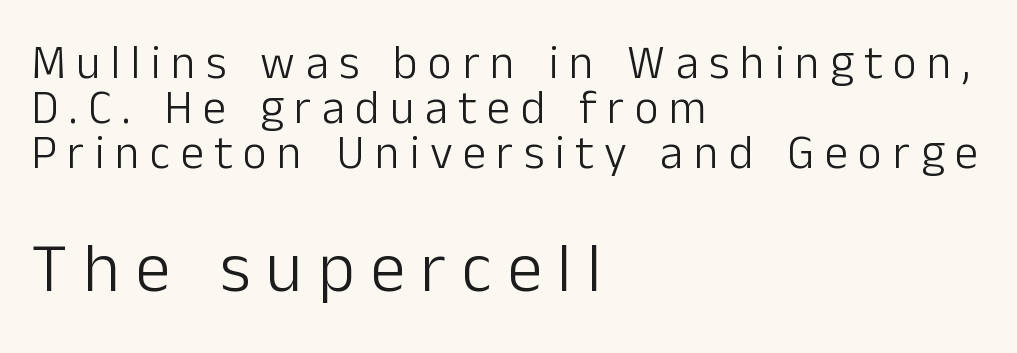
Inter-character spacing is expanded well beyond the font's built-in metrics. Posture: vertical. The lines are packed closely together with very little leading. Rule under the text: the space is simply empty. Nope, no serifs anywhere on these letters.
